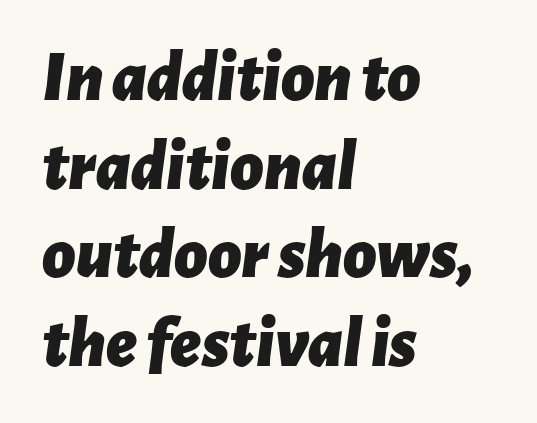
Q: Is the text bold? A: Yes.
Q: Is the text italic (slanted)? A: Yes, it leans right by about 7 degrees.
Q: Is the text underlined? A: No.
Q: How is the paragraph aligned? A: Left-aligned.
Q: Is the spacing between letters normal or unusually wide? A: Normal.
Q: Width (condensed, normal, or wide)? A: Normal.
Q: Stroke contrast? A: Low.
Q: x-height? A: Medium.
Q: Monospaced? A: No.
